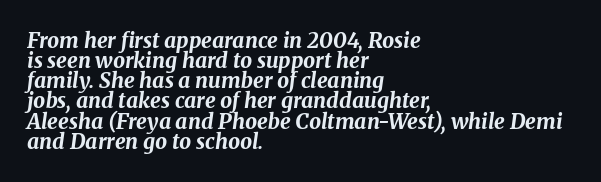
The image shows 21 px bold type, italic (leaning right); set left-aligned, tight line spacing (0.96x), normal letter spacing, not underlined.
